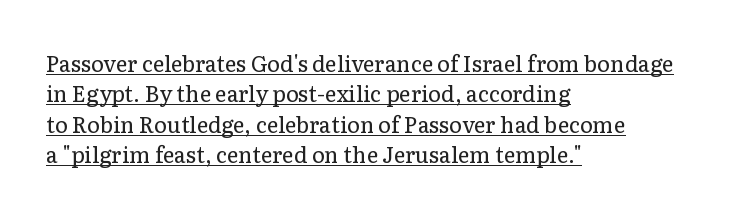
The image shows 22 px text type, upright; set left-aligned, normal line spacing (1.38x), normal letter spacing, underlined.
